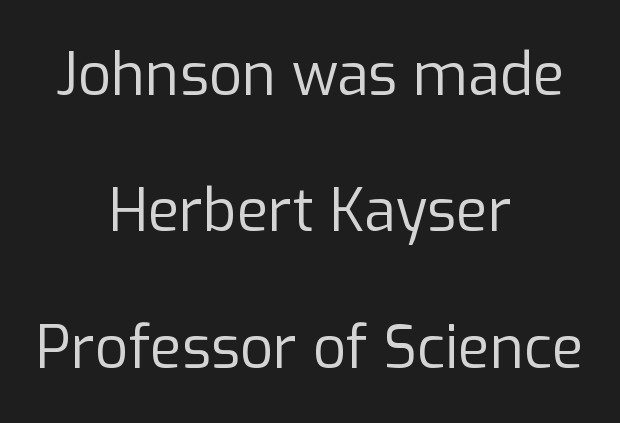
{"serif": "no", "italic": "no", "bold": "no", "weight": "regular", "width": "normal", "stroke_contrast": "low", "x_height": "medium", "monospaced": "no", "underline": "no", "align": "center", "line_spacing": "loose", "line_spacing_ratio": 2.35, "letter_spacing": "normal", "letter_spacing_em": 0.0, "glyph_px": 58}
